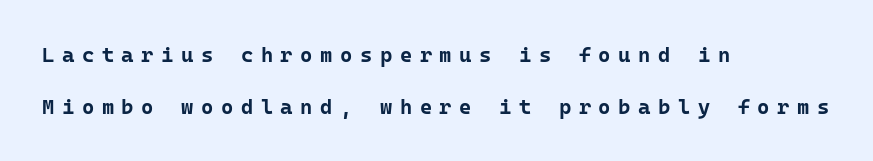
Unlike italic type, these characters show no tilt at all. Compared with a centered layout, this one pins lines to the left instead. Successive baselines arrive slowly, with a big drop between each. The rendering inserts visible extra space after every character. Decoration check: the copy has no underline.
